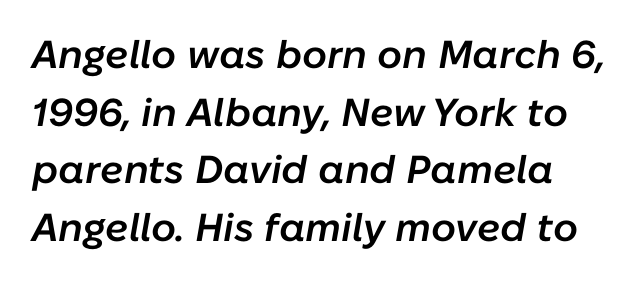
Q: Is the text bold? A: Semi-bold.
Q: Is the text italic (slanted)? A: Yes, it leans right by about 10 degrees.
Q: Is the text underlined? A: No.
Q: Is the spacing between letters normal or unusually wide? A: Normal.
Q: Is the spacing between lines tight, normal or loose? A: Normal.
Q: Width (condensed, normal, or wide)? A: Normal.
Q: Stroke contrast? A: Low.
Q: x-height? A: Medium.
Q: Monospaced? A: No.
